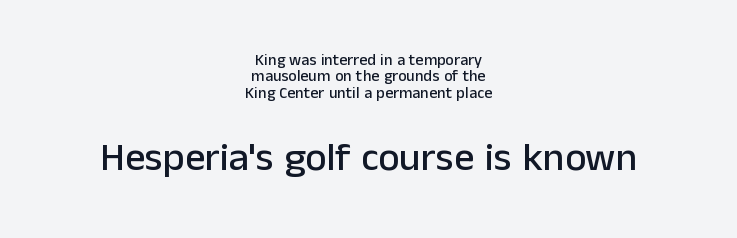
{"serif": "no", "italic": "no", "width": "normal", "stroke_contrast": "low", "x_height": "medium", "monospaced": "no", "underline": "no", "align": "center", "line_spacing": "tight", "line_spacing_ratio": 1.03, "letter_spacing": "normal", "letter_spacing_em": 0.0, "larger_block": "second", "size_ratio": 2.5, "glyph_px": 40}
